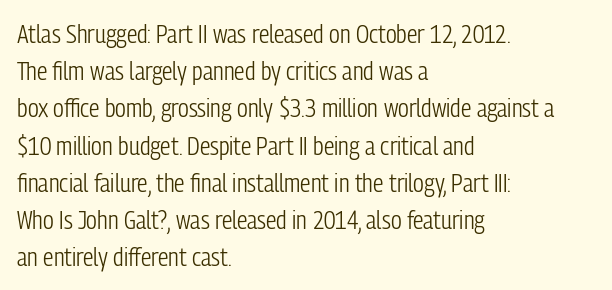
The image shows 26 px text type, upright; set left-aligned, normal line spacing (1.43x), normal letter spacing, not underlined.
